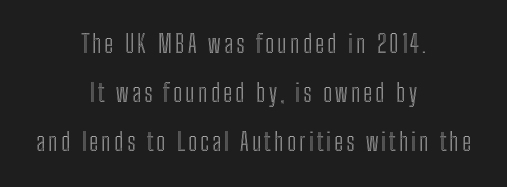
The image shows 24 px text type, upright; set centered, loose line spacing (2.05x), not underlined.
